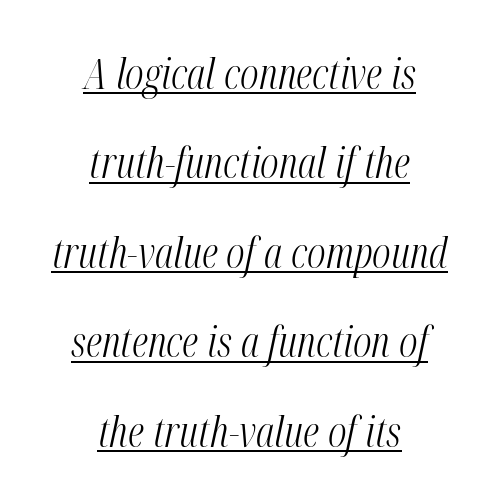
These lines are rendered in a variable-pitch font. Glance below the letters and you will spot a drawn line. There is no visible air inserted between adjacent glyphs. Posture: slanted.
